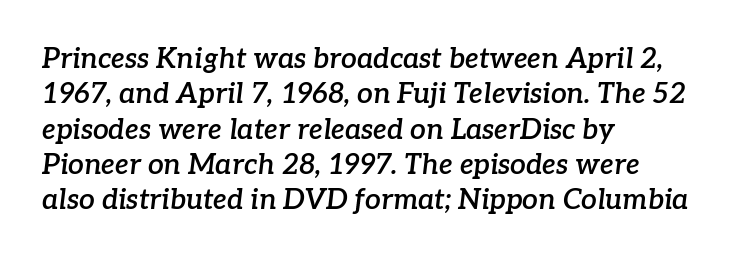
Regarding serifs, this sample has them. Each line starts at the same left margin while the right side varies. The gap between lines stays unmarked. A typesetter would call this leading conventional body-copy spacing. A typesetter would call this proportional, since set widths differ per character. The passage shown has conventional tracking throughout.
